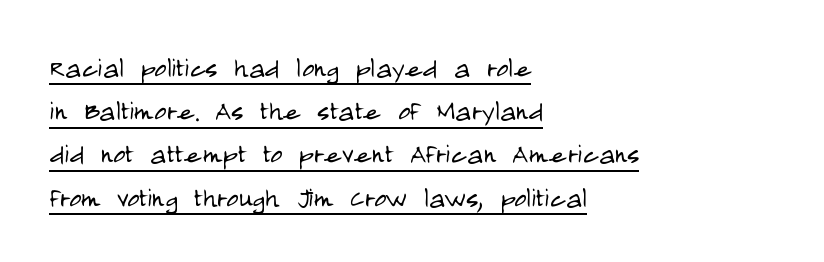
{"serif": "no", "italic": "no", "bold": "no", "weight": "light", "width": "condensed", "stroke_contrast": "low", "x_height": "large", "monospaced": "no", "underline": "yes", "align": "left", "line_spacing": "normal", "line_spacing_ratio": 1.31, "letter_spacing": "normal", "letter_spacing_em": 0.0, "glyph_px": 33}
